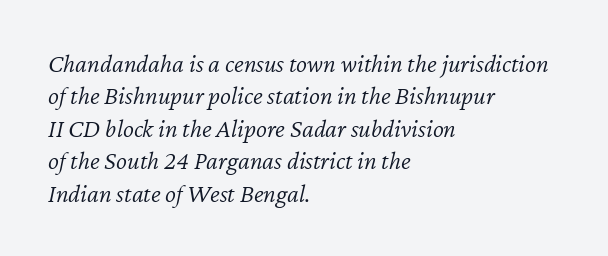
Tracking here is standard; glyphs follow each other at the usual distance. The passage shown is not bold in any degree. Interline gaps are of average width in this sample. It's the slanting kind of type. The lines in this sample share a left origin and differ only in where they stop. The foot of each line stays bare and open.
